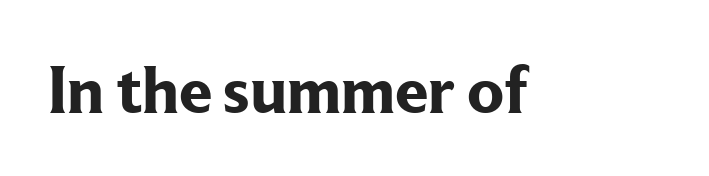
Q: Is the text bold? A: Yes.
Q: Is the text italic (slanted)? A: No, it is upright.
Q: Is the typeface a serif or a sans-serif typeface? A: Serif.
Q: Is the text underlined? A: No.
Q: Is the spacing between letters normal or unusually wide? A: Normal.
Q: Width (condensed, normal, or wide)? A: Normal.
Q: Stroke contrast? A: Low.
Q: x-height? A: Medium.
Q: Monospaced? A: No.
